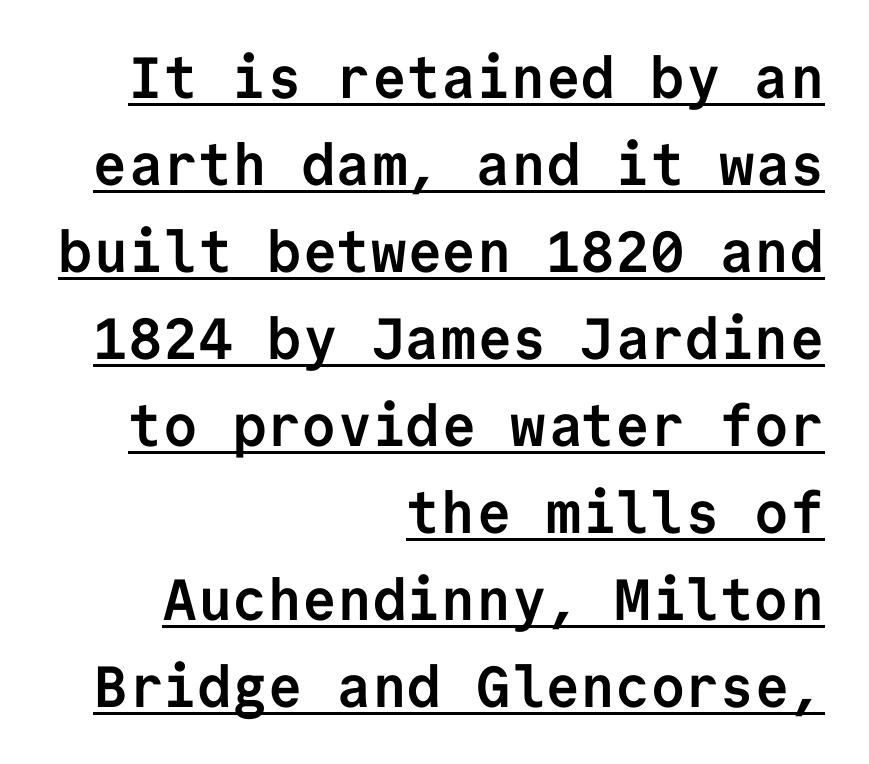
{"serif": "no", "italic": "no", "bold": "yes", "weight": "semibold", "width": "normal", "stroke_contrast": "low", "x_height": "medium", "monospaced": "yes", "underline": "yes", "align": "right", "line_spacing": "normal", "line_spacing_ratio": 1.5, "letter_spacing": "normal", "letter_spacing_em": 0.0, "glyph_px": 58}
